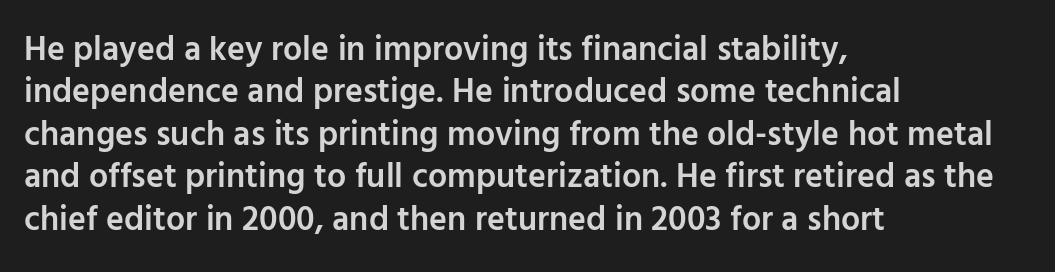
Q: Is the text bold? A: Semi-bold.
Q: Is the text italic (slanted)? A: No, it is upright.
Q: Is the typeface a serif or a sans-serif typeface? A: Sans-serif.
Q: Is the text underlined? A: No.
Q: How is the paragraph aligned? A: Left-aligned.
Q: Is the spacing between letters normal or unusually wide? A: Normal.
Q: Is the spacing between lines tight, normal or loose? A: Normal.
Q: Width (condensed, normal, or wide)? A: Normal.
Q: Stroke contrast? A: Low.
Q: x-height? A: Medium.
Q: Monospaced? A: No.
